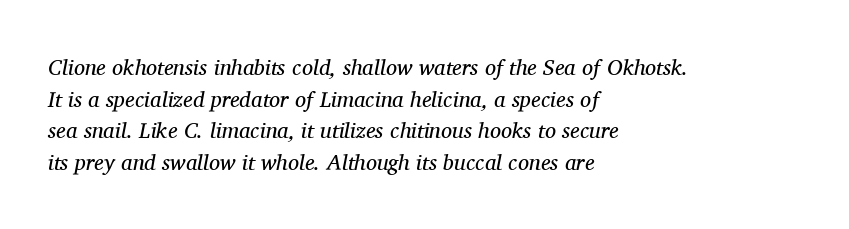
Q: Is the text bold? A: No.
Q: Is the text italic (slanted)? A: Yes, it leans right by about 11 degrees.
Q: Is the text underlined? A: No.
Q: How is the paragraph aligned? A: Left-aligned.
Q: Is the spacing between letters normal or unusually wide? A: Normal.
Q: Is the spacing between lines tight, normal or loose? A: Normal.
